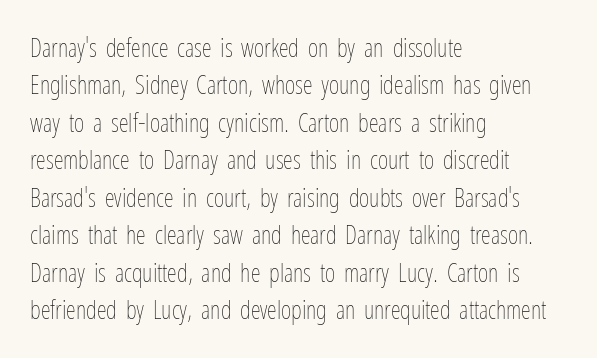
In CSS terms this would be text-align: left. Descenders are the only things crossing below the line. One glance says typical: line gaps are just what's usual. This is the regular roman posture of the typeface.
